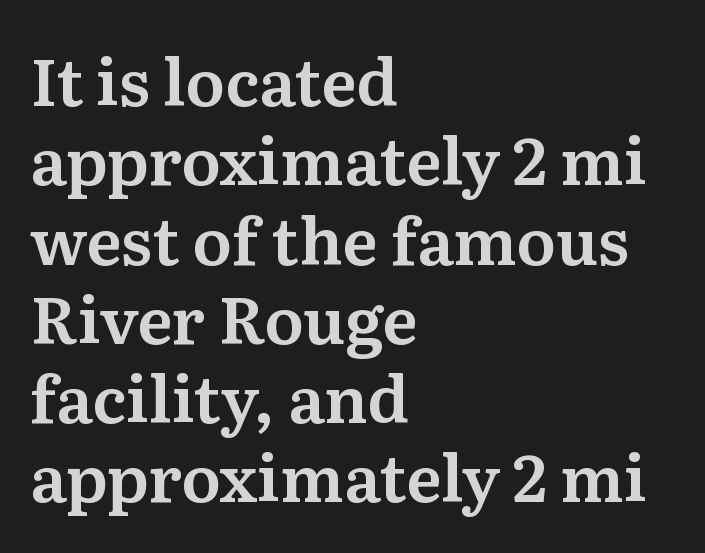
Designer's note — italics off, roman on. A typesetter would call this proportional, since set widths differ per character. Descenders are the only things crossing below the line. Short note: letters normally spaced.
